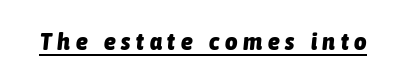
The image shows 24 px bold type, italic (leaning right); set unusually wide letter spacing (+0.24 em), underlined.
